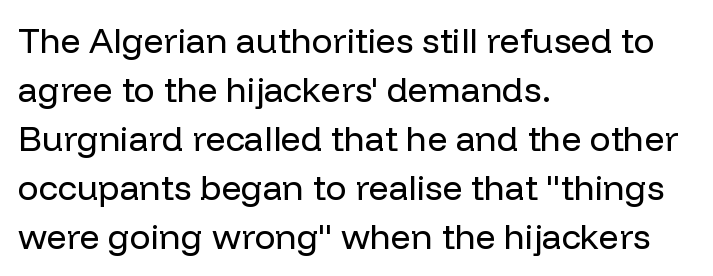
The image shows 35 px regular-weight sans-serif type, upright; set left-aligned, normal line spacing (1.4x), normal letter spacing, not underlined; low stroke contrast and a medium x-height.
